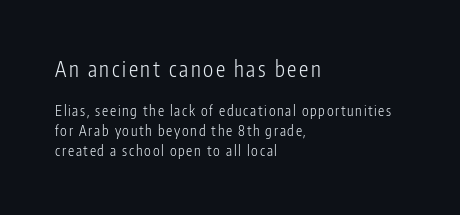
The image shows 21 px text type, upright; set left-aligned, normal line spacing (1.41x), not underlined; the first (top) block is 1.5x larger.
